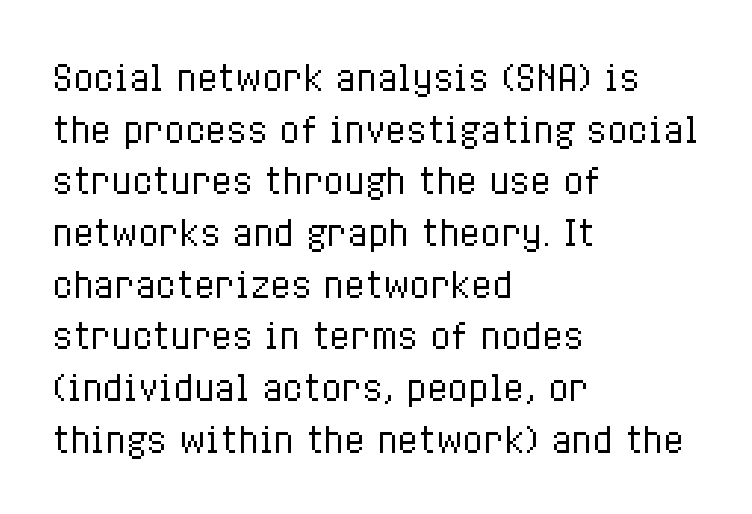
Here the designer chose a conventional face with non-uniform glyph widths. The letters look calm and open, with moderate or lighter stems. Leftover space on each line is placed entirely after the last word. Horizontal bands of white between lines are of average thickness.
